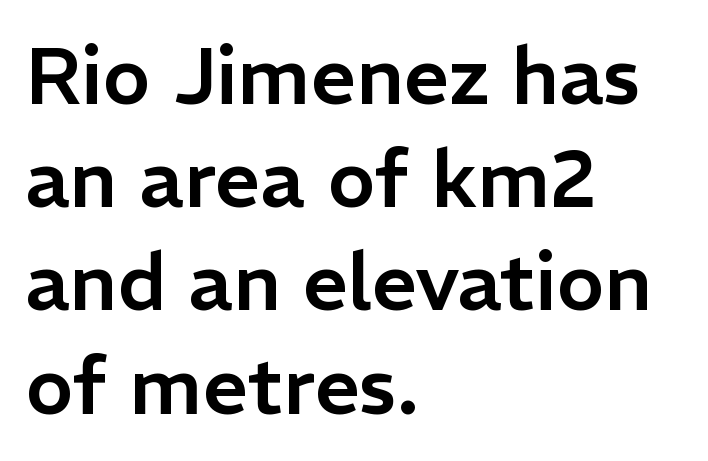
Q: Is the text italic (slanted)? A: No, it is upright.
Q: Is the typeface a serif or a sans-serif typeface? A: Sans-serif.
Q: Is the text underlined? A: No.
Q: How is the paragraph aligned? A: Left-aligned.
Q: Is the spacing between letters normal or unusually wide? A: Normal.
Q: Is the spacing between lines tight, normal or loose? A: Normal.
Q: Width (condensed, normal, or wide)? A: Normal.
Q: Stroke contrast? A: Low.
Q: x-height? A: Medium.
Q: Monospaced? A: No.
